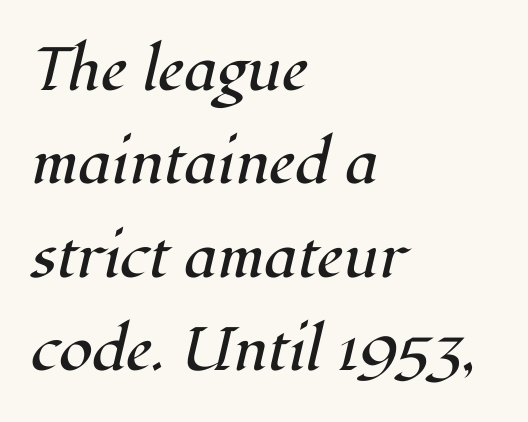
Note the varied advance widths — an 'i' is clearly narrower than an 'm'. The space between consecutive lines is moderate. Unbolded letterforms with no extra heft. Decoration check: the copy has no underline.
